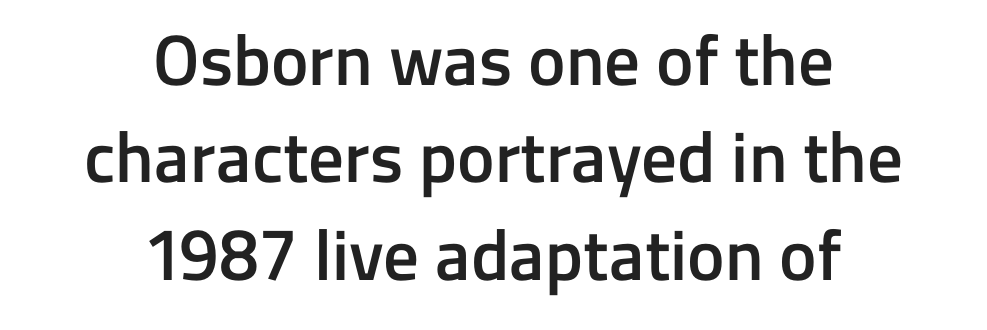
The image shows 71 px semibold sans-serif type, upright; set centered, normal line spacing (1.37x), normal letter spacing, not underlined; low stroke contrast and a medium x-height.
